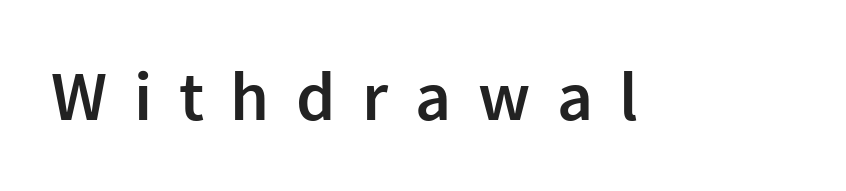
{"serif": "no", "italic": "no", "bold": "semi", "weight": "semibold", "width": "normal", "stroke_contrast": "low", "x_height": "medium", "monospaced": "no", "underline": "no", "letter_spacing": "wide", "letter_spacing_em": 0.38, "glyph_px": 70}
